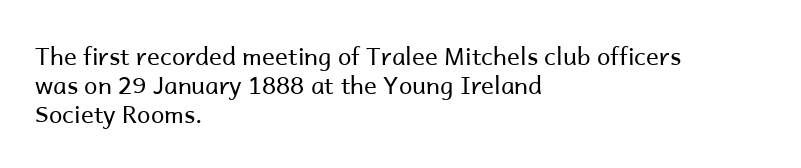
Q: Is the text bold? A: No.
Q: Is the text italic (slanted)? A: No, it is upright.
Q: Is the text underlined? A: No.
Q: How is the paragraph aligned? A: Left-aligned.
Q: Is the spacing between letters normal or unusually wide? A: Normal.
